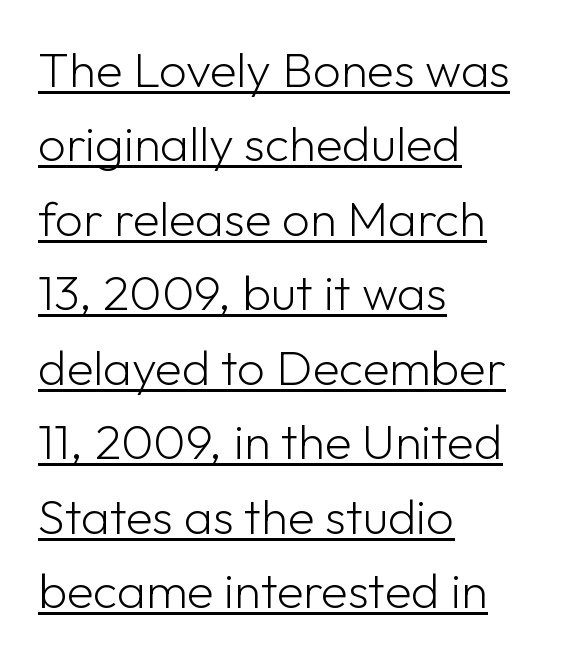
{"serif": "no", "italic": "no", "bold": "no", "weight": "light", "width": "normal", "stroke_contrast": "low", "x_height": "medium", "monospaced": "no", "underline": "yes", "align": "left", "line_spacing": "normal", "line_spacing_ratio": 1.52, "letter_spacing": "normal", "letter_spacing_em": 0.0, "glyph_px": 49}
